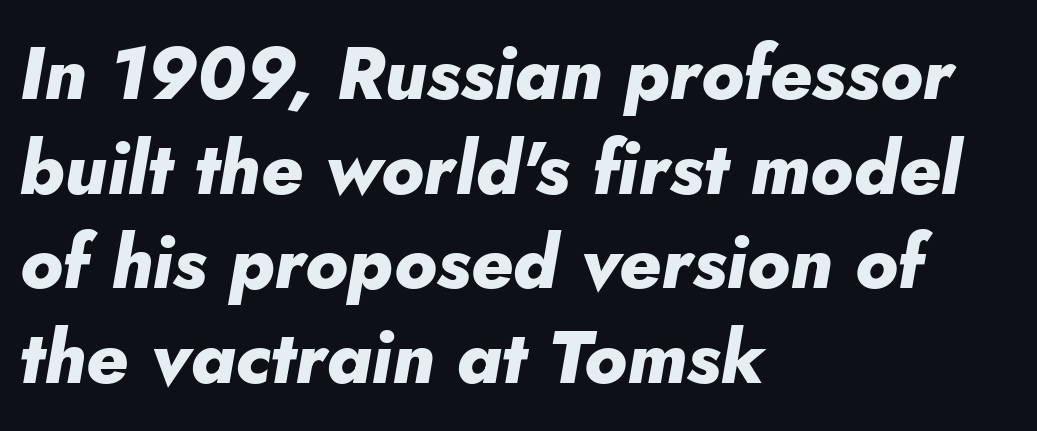
{"italic": "yes", "lean": "right", "slant_degrees": 5, "bold": "yes", "weight": "heavy", "width": "normal", "stroke_contrast": "low", "x_height": "small", "monospaced": "no", "underline": "no", "align": "left", "line_spacing": "normal", "line_spacing_ratio": 1.28, "letter_spacing": "normal", "letter_spacing_em": 0.0, "glyph_px": 74}
